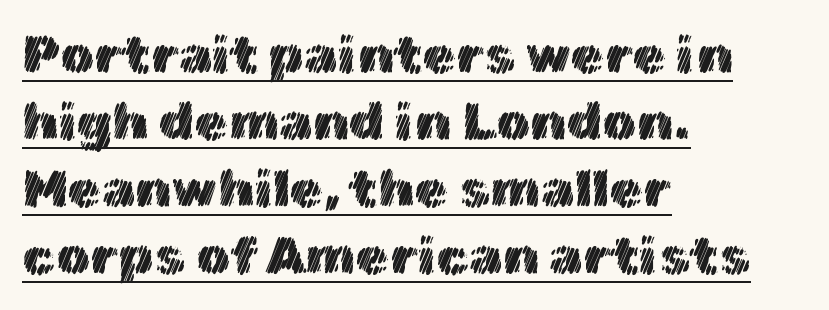
Q: Is the text italic (slanted)? A: No, it is upright.
Q: Is the text underlined? A: Yes.
Q: How is the paragraph aligned? A: Left-aligned.
Q: Is the spacing between letters normal or unusually wide? A: Normal.
Q: Width (condensed, normal, or wide)? A: Normal.
Q: x-height? A: Medium.
Q: Monospaced? A: No.
